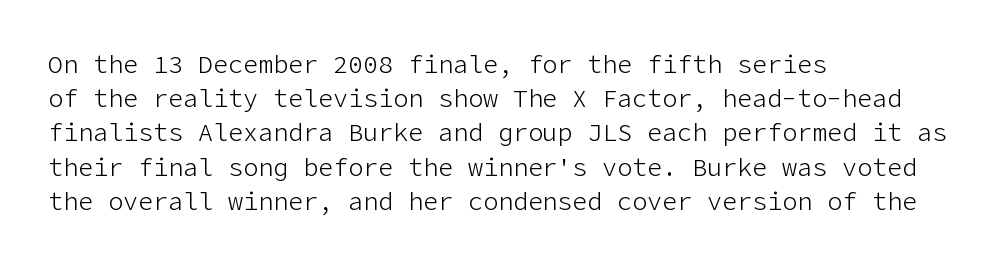
The image shows 25 px text type, upright; set left-aligned, normal line spacing (1.37x), normal letter spacing, not underlined.
